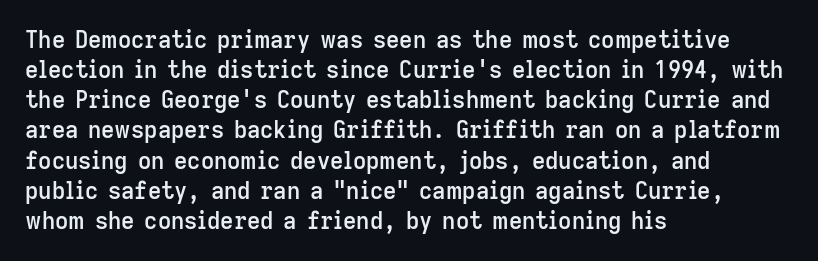
How are the letters spaced? Ordinarily, with no added tracking. Ordinary non-slanted type is in use. Notice the strokes are somewhat thickened but not fully heavy: this is a semibold. Descenders are the only things crossing below the line.
